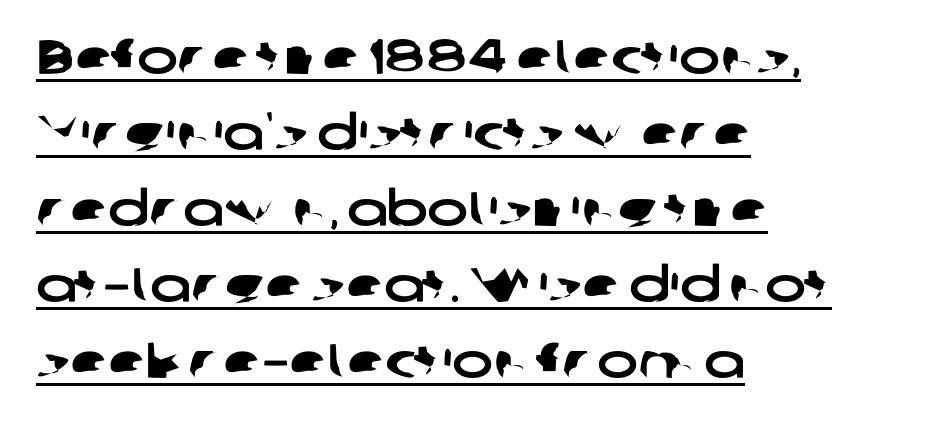
Q: Is the typeface a serif or a sans-serif typeface? A: Sans-serif.
Q: Is the text underlined? A: Yes.
Q: How is the paragraph aligned? A: Left-aligned.
Q: Is the spacing between letters normal or unusually wide? A: Normal.
Q: Is the spacing between lines tight, normal or loose? A: Normal.
Q: Width (condensed, normal, or wide)? A: Wide.
Q: Stroke contrast? A: Low.
Q: x-height? A: Medium.
Q: Monospaced? A: No.
